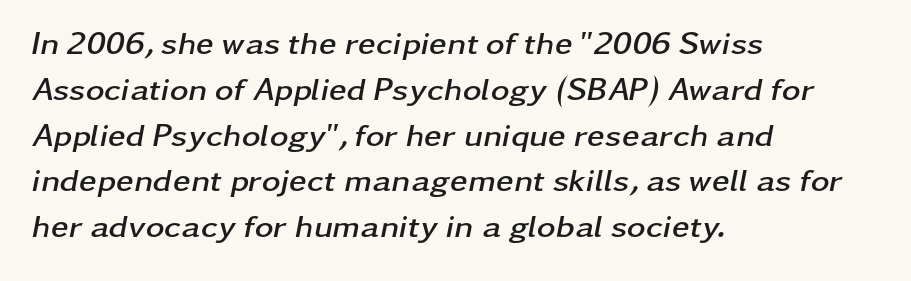
Q: Is the text bold? A: Yes.
Q: Is the text italic (slanted)? A: Yes, it leans right by about 11 degrees.
Q: Is the text underlined? A: No.
Q: How is the paragraph aligned? A: Left-aligned.
Q: Is the spacing between letters normal or unusually wide? A: Normal.
Q: Is the spacing between lines tight, normal or loose? A: Normal.
Q: Width (condensed, normal, or wide)? A: Wide.
Q: Stroke contrast? A: Low.
Q: x-height? A: Medium.
Q: Monospaced? A: No.
